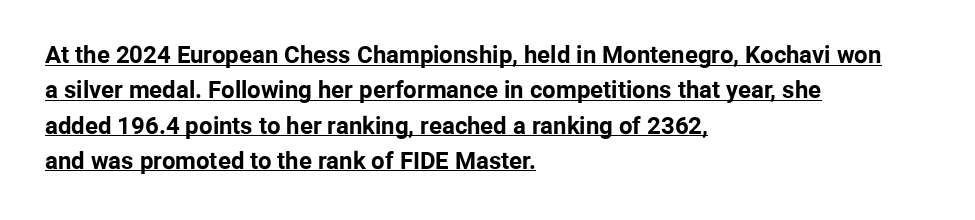
{"italic": "no", "bold": "yes", "underline": "yes", "align": "left", "line_spacing": "normal", "line_spacing_ratio": 1.47, "letter_spacing": "normal", "letter_spacing_em": 0.0, "glyph_px": 24}
